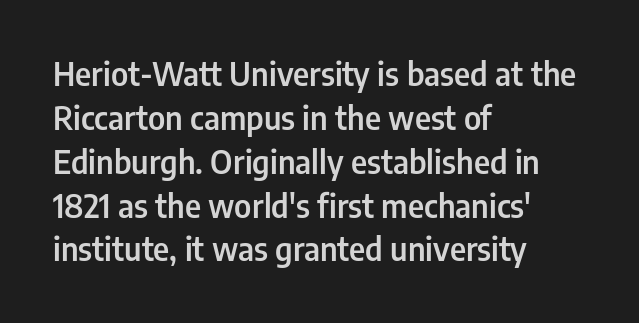
Q: Is the text bold? A: Semi-bold.
Q: Is the text italic (slanted)? A: No, it is upright.
Q: Is the typeface a serif or a sans-serif typeface? A: Sans-serif.
Q: Is the text underlined? A: No.
Q: How is the paragraph aligned? A: Left-aligned.
Q: Is the spacing between letters normal or unusually wide? A: Normal.
Q: Is the spacing between lines tight, normal or loose? A: Normal.
Q: Width (condensed, normal, or wide)? A: Condensed.
Q: Stroke contrast? A: Low.
Q: x-height? A: Medium.
Q: Monospaced? A: No.
